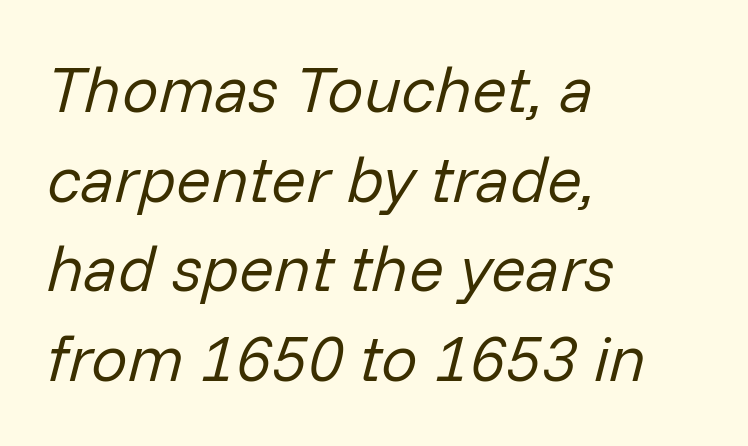
Q: Is the text bold? A: No.
Q: Is the text italic (slanted)? A: Yes, it leans right by about 14 degrees.
Q: Is the text underlined? A: No.
Q: How is the paragraph aligned? A: Left-aligned.
Q: Is the spacing between letters normal or unusually wide? A: Normal.
Q: Is the spacing between lines tight, normal or loose? A: Normal.
Q: Width (condensed, normal, or wide)? A: Normal.
Q: Stroke contrast? A: Low.
Q: x-height? A: Medium.
Q: Monospaced? A: No.
